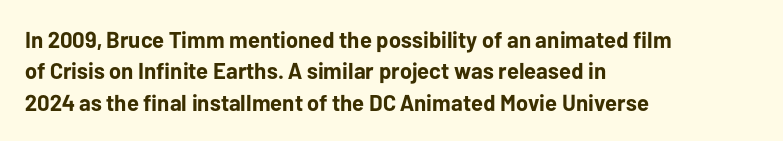
Q: Is the text bold? A: Yes.
Q: Is the text italic (slanted)? A: No, it is upright.
Q: Is the text underlined? A: No.
Q: How is the paragraph aligned? A: Left-aligned.
Q: Is the spacing between letters normal or unusually wide? A: Normal.
Q: Is the spacing between lines tight, normal or loose? A: Normal.
